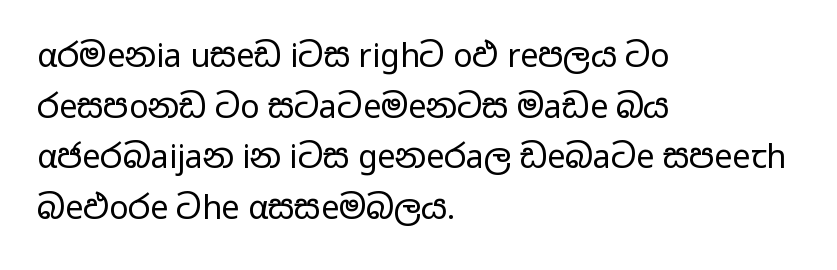
The image shows 32 px regular-weight, wide sans-serif type, upright; set left-aligned, normal line spacing (1.58x), normal letter spacing, not underlined; low stroke contrast and a medium x-height.
